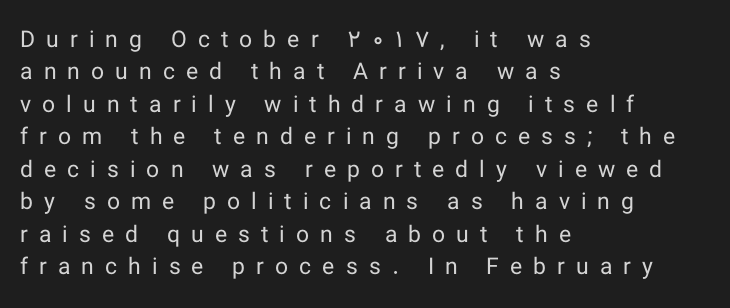
Q: Is the text bold? A: No.
Q: Is the text italic (slanted)? A: No, it is upright.
Q: Is the text underlined? A: No.
Q: How is the paragraph aligned? A: Left-aligned.
Q: Is the spacing between letters normal or unusually wide? A: Unusually wide.
Q: Is the spacing between lines tight, normal or loose? A: Normal.
